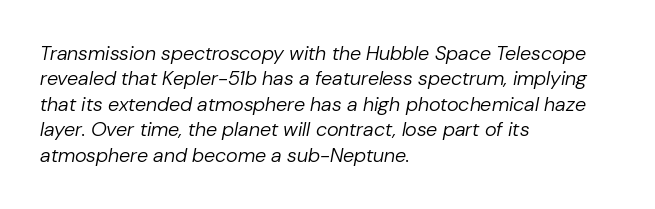
{"italic": "yes", "lean": "right", "slant_degrees": 10, "bold": "no", "underline": "no", "align": "left", "line_spacing": "normal", "line_spacing_ratio": 1.27, "letter_spacing": "normal", "letter_spacing_em": 0.0, "glyph_px": 20}
